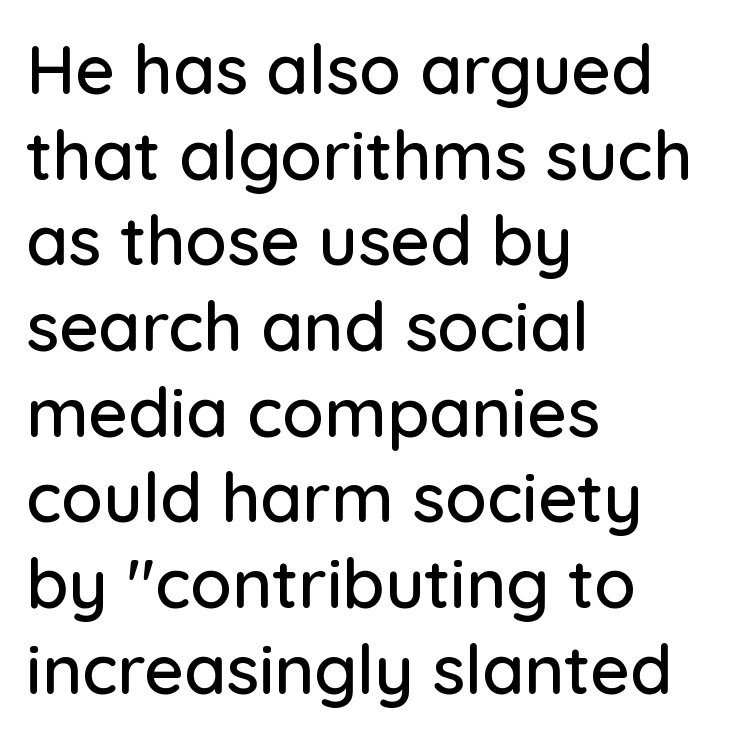
The image shows 68 px sans-serif type, upright; set left-aligned, normal line spacing (1.26x), normal letter spacing, not underlined; low stroke contrast and a medium x-height.
